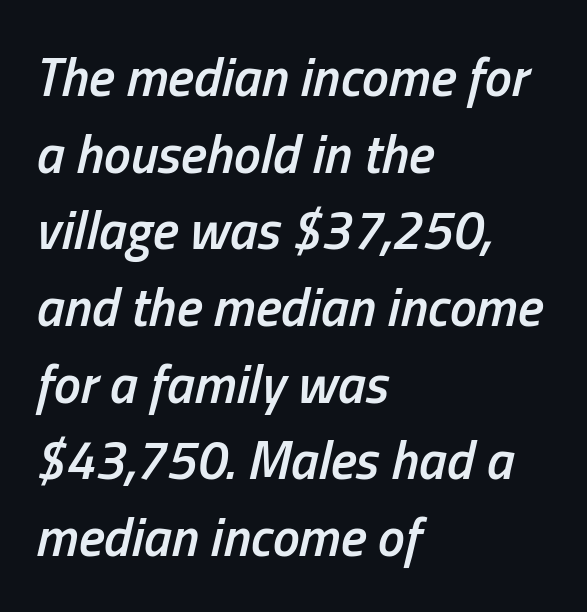
Where is the straight margin? On the left. Looks like regular typesetting: each glyph gets only the width it needs. This is moderately heavy type, rendered in semibold. Letter spacing: default. The lines sit at an ordinary, default distance from one another.
